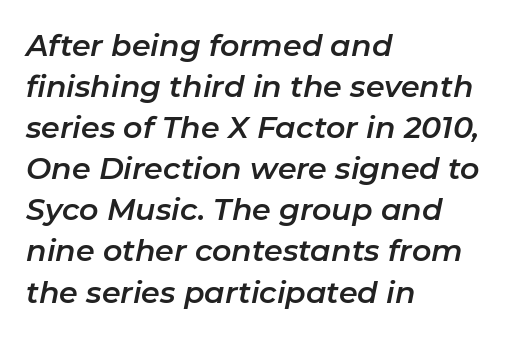
{"italic": "yes", "lean": "right", "slant_degrees": 11, "width": "normal", "stroke_contrast": "low", "x_height": "medium", "monospaced": "no", "underline": "no", "align": "left", "line_spacing": "normal", "line_spacing_ratio": 1.37, "letter_spacing": "normal", "letter_spacing_em": 0.0, "glyph_px": 30}
